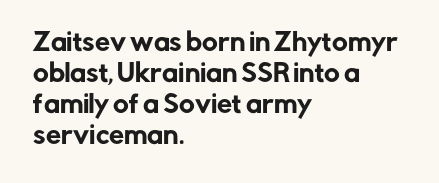
Q: Is the text italic (slanted)? A: No, it is upright.
Q: Is the text underlined? A: No.
Q: How is the paragraph aligned? A: Left-aligned.
Q: Is the spacing between letters normal or unusually wide? A: Normal.
Q: Is the spacing between lines tight, normal or loose? A: Normal.
